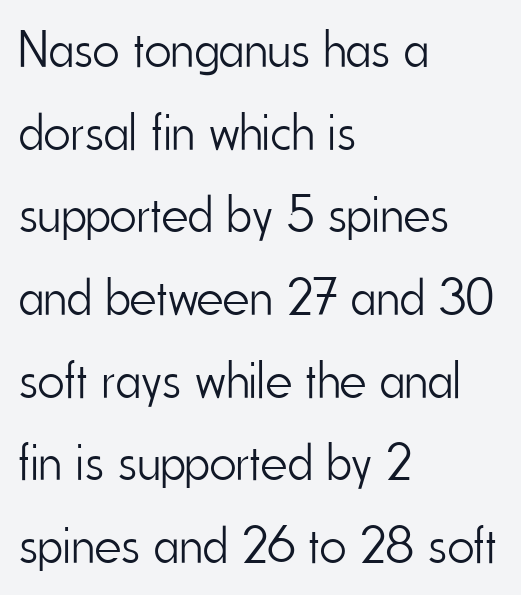
The image shows 52 px light, condensed sans-serif type, upright; set left-aligned, normal line spacing (1.59x), normal letter spacing, not underlined; low stroke contrast and a small x-height.
